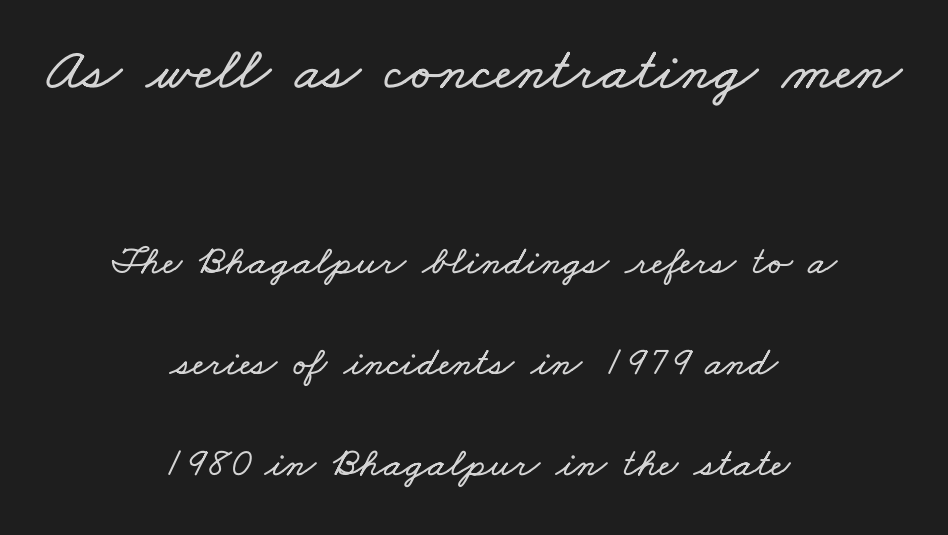
{"width": "wide", "stroke_contrast": "low", "x_height": "small", "monospaced": "no", "underline": "no", "align": "center", "line_spacing": "loose", "line_spacing_ratio": 2.46, "letter_spacing": "normal", "letter_spacing_em": 0.0, "larger_block": "first", "size_ratio": 1.49, "glyph_px": 61}
